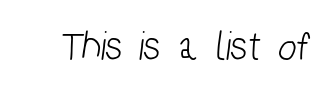
{"serif": "no", "width": "condensed", "stroke_contrast": "low", "x_height": "medium", "monospaced": "no", "underline": "no", "letter_spacing": "normal", "letter_spacing_em": 0.0, "glyph_px": 43}
